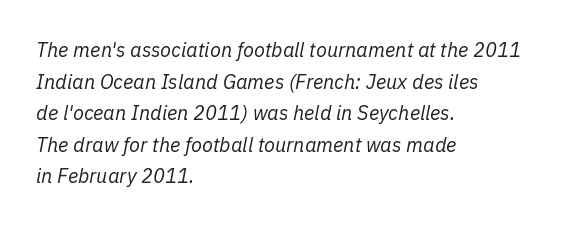
{"italic": "yes", "lean": "right", "slant_degrees": 11, "bold": "no", "underline": "no", "align": "left", "line_spacing": "normal", "line_spacing_ratio": 1.58, "letter_spacing": "normal", "letter_spacing_em": 0.0, "glyph_px": 20}
